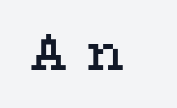
{"italic": "no", "bold": "no", "weight": "regular", "width": "wide", "stroke_contrast": "medium", "x_height": "medium", "monospaced": "no", "underline": "no", "letter_spacing": "wide", "letter_spacing_em": 0.37, "glyph_px": 49}
